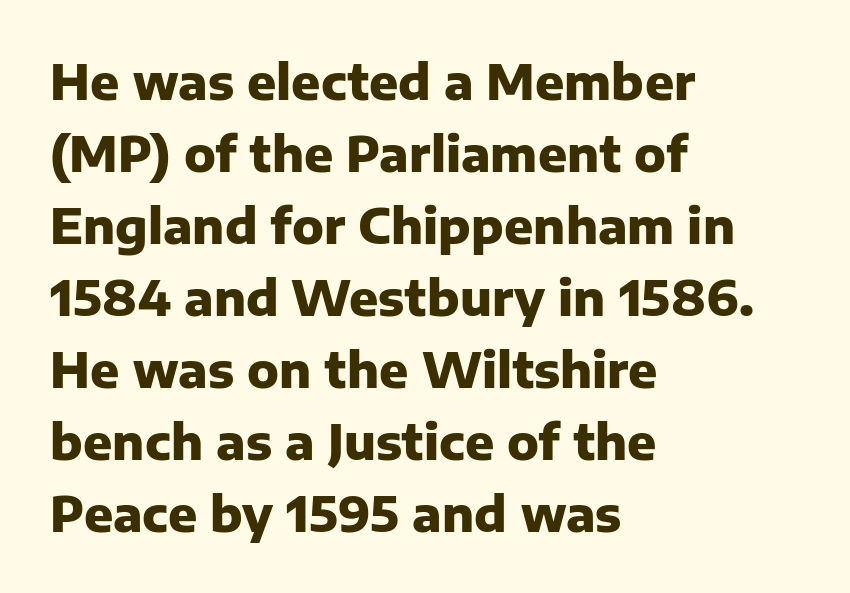
{"serif": "no", "italic": "no", "bold": "yes", "weight": "heavy", "width": "normal", "stroke_contrast": "low", "x_height": "medium", "monospaced": "no", "underline": "no", "align": "left", "line_spacing": "normal", "line_spacing_ratio": 1.5, "letter_spacing": "normal", "letter_spacing_em": 0.0, "glyph_px": 48}
